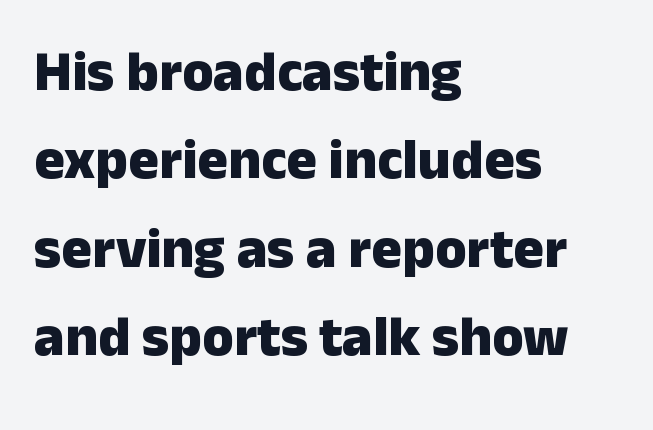
The letters are bold, with thick, heavy strokes. Font category for this specimen: sans-serif. Tracking here is standard; glyphs follow each other at the usual distance. In terms of posture, this sample is upright. The rendering uses a moderate line-height, typical for paragraphs. Horizontal alignment here is leftward, the default for most running prose.
